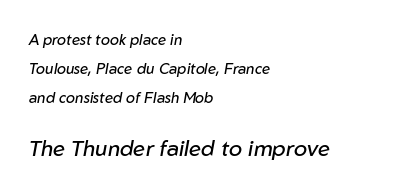
The rendering keeps characters at their native spacing. Observe the lean: these are italic letterforms. Size hierarchy here favors the trailing block over the leading one. Reading down the block, your eye returns to a fixed left position each line. The zone under the glyphs is completely vacant. No chunkiness to these letters — they're not bold.
